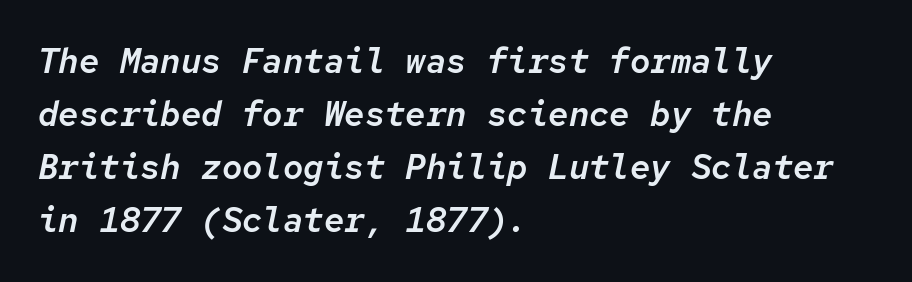
One glance says typical: line gaps are just what's usual. Yep, that's italic — everything's leaning. This sample has the even, mechanical cadence of fixed-width lettering. Caption: standard tracking, unaltered. Where is the straight margin? On the left. The words here are not underlined.
